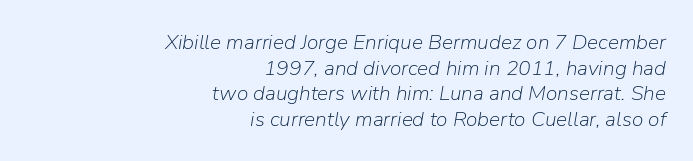
Compared with a flush-left layout, this one pins lines to the opposite, right side. Any mark beneath the type? The region is blank. Observe the ordinary spacing: letters are neighbours, not strangers. Yep, that's italic — everything's leaning. Stems here are at most as thick as an everyday book face.
